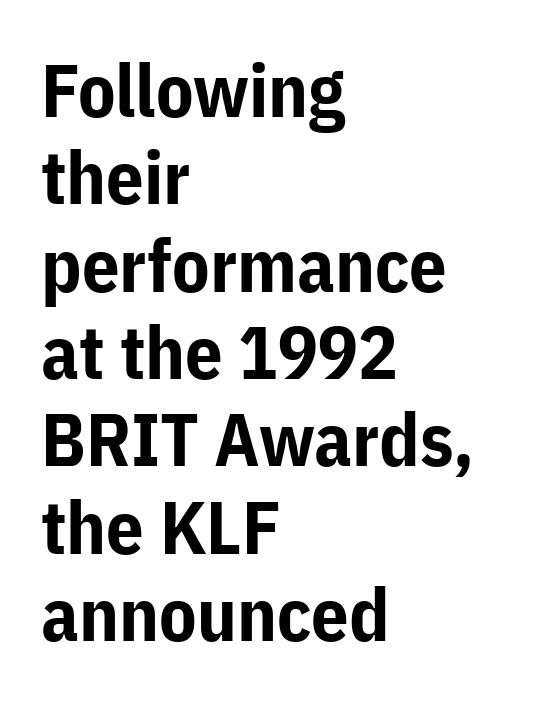
The image shows 74 px bold sans-serif type, upright; set left-aligned, line spacing 1.18x, normal letter spacing, not underlined; low stroke contrast and a medium x-height.
